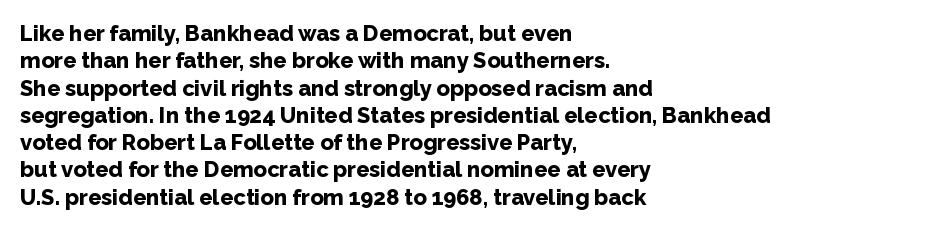
The image shows 22 px bold type, upright; set left-aligned, line spacing 1.24x, normal letter spacing, not underlined.
